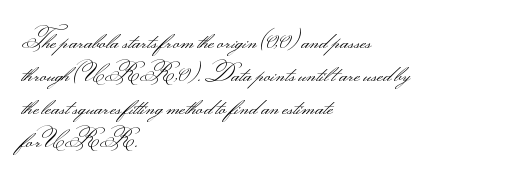
Honestly, the row spacing looks completely unremarkable. Caption: face not bold, strokes unweighted. This rendering features lettering with no underline. The setting favours the left margin, as ordinary paragraphs usually do.
